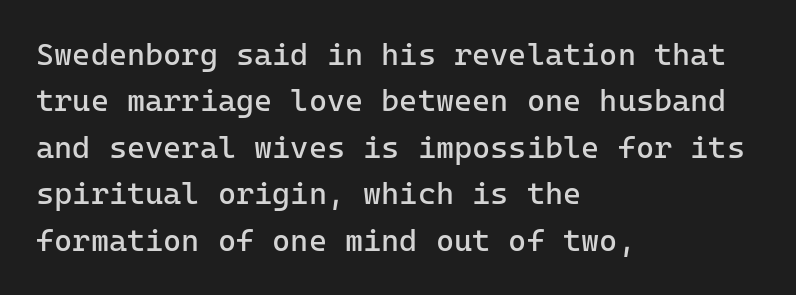
Q: Is the text bold? A: No.
Q: Is the text italic (slanted)? A: No, it is upright.
Q: Is the typeface a serif or a sans-serif typeface? A: Sans-serif.
Q: Is the text underlined? A: No.
Q: How is the paragraph aligned? A: Left-aligned.
Q: Is the spacing between letters normal or unusually wide? A: Normal.
Q: Is the spacing between lines tight, normal or loose? A: Normal.
Q: Width (condensed, normal, or wide)? A: Normal.
Q: Stroke contrast? A: Low.
Q: x-height? A: Medium.
Q: Monospaced? A: Yes.
